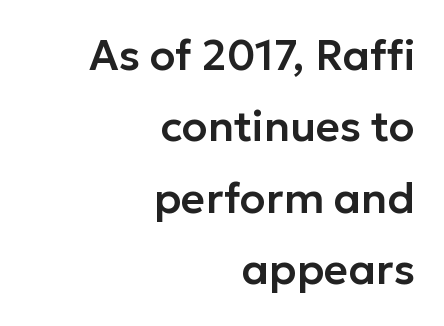
The image shows 42 px sans-serif type, upright; set right-aligned, normal line spacing (1.7x), normal letter spacing, not underlined; low stroke contrast and a medium x-height.
